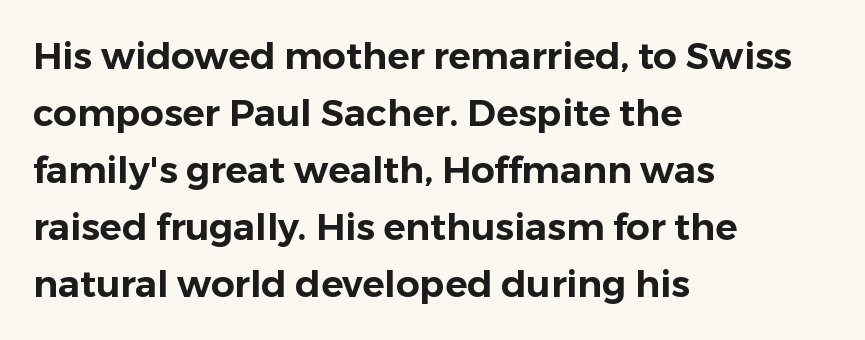
Q: Is the text italic (slanted)? A: No, it is upright.
Q: Is the typeface a serif or a sans-serif typeface? A: Sans-serif.
Q: Is the text underlined? A: No.
Q: How is the paragraph aligned? A: Left-aligned.
Q: Is the spacing between letters normal or unusually wide? A: Normal.
Q: Is the spacing between lines tight, normal or loose? A: Normal.
Q: Width (condensed, normal, or wide)? A: Normal.
Q: Stroke contrast? A: Low.
Q: x-height? A: Medium.
Q: Monospaced? A: No.
